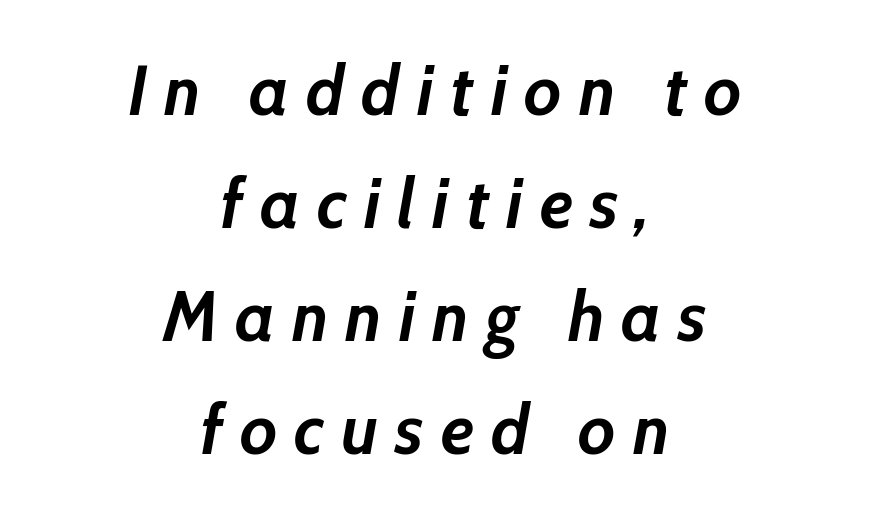
Q: Is the text bold? A: Yes.
Q: Is the text italic (slanted)? A: Yes, it leans right by about 10 degrees.
Q: Is the text underlined? A: No.
Q: How is the paragraph aligned? A: Centered.
Q: Is the spacing between letters normal or unusually wide? A: Unusually wide.
Q: Is the spacing between lines tight, normal or loose? A: Normal.
Q: Width (condensed, normal, or wide)? A: Normal.
Q: Stroke contrast? A: Low.
Q: x-height? A: Medium.
Q: Monospaced? A: No.
